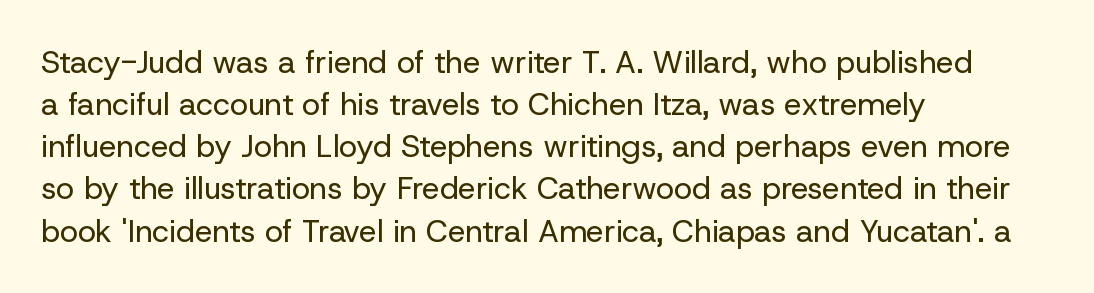
The rendering uses natural spacing where letterforms have individual widths. A sans-serif font was chosen for this passage. Descenders hang freely into open space. Each line starts at the same left margin while the right side varies. Stems and bowls with no extra thickness — not bold. Leading: standard.
